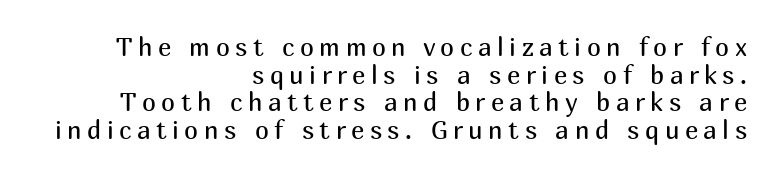
The designer dialed line spacing down below the default. Which margin do the lines hug? The right one — the left edge is uneven. Heft: none added — not bold. The passage shown has open, widely tracked lettering throughout. A typesetter would mark this as roman, not italic.
